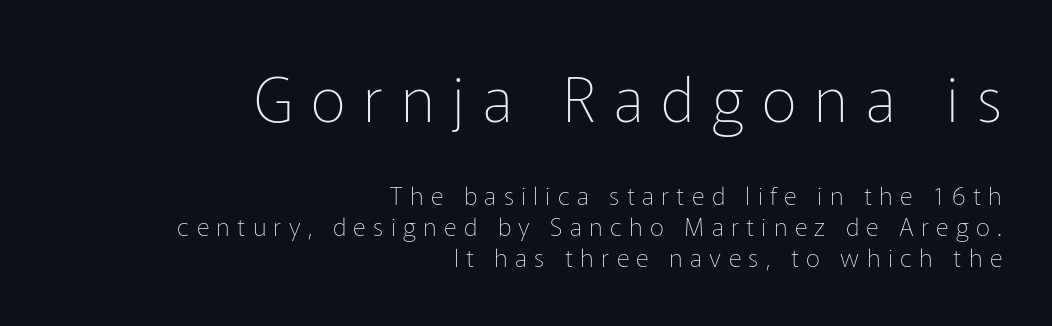
{"serif": "no", "italic": "no", "bold": "no", "weight": "thin", "width": "normal", "stroke_contrast": "low", "x_height": "medium", "monospaced": "no", "underline": "no", "align": "right", "line_spacing_ratio": 1.24, "letter_spacing": "wide", "letter_spacing_em": 0.29, "larger_block": "first", "size_ratio": 2.48, "glyph_px": 62}
